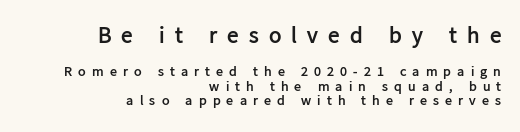
Q: Is the text bold? A: Yes.
Q: Is the text italic (slanted)? A: No, it is upright.
Q: Is the text underlined? A: No.
Q: How is the paragraph aligned? A: Right-aligned.
Q: Is the spacing between letters normal or unusually wide? A: Unusually wide.
Q: Is the spacing between lines tight, normal or loose? A: Tight.
Q: Which block of text is set in a larger size, the first (top) or the second (bottom)? A: The first (top) one.
